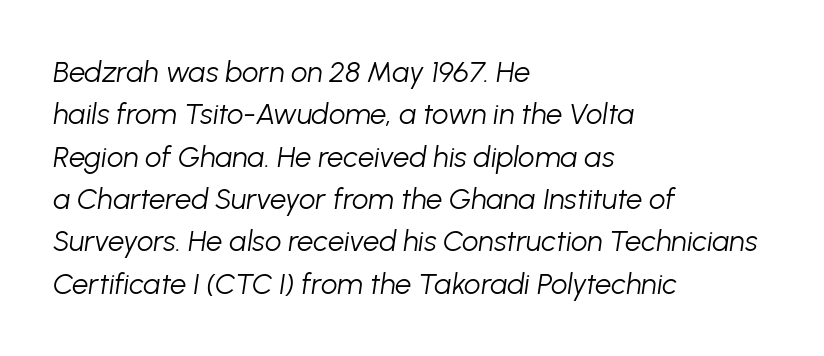
Regarding leading, the lines here are spaced in the standard way. Only glyphs here, with clear space below each row. Italic: yes, the glyphs are oblique. This sample uses plain, unmodified letter spacing.
